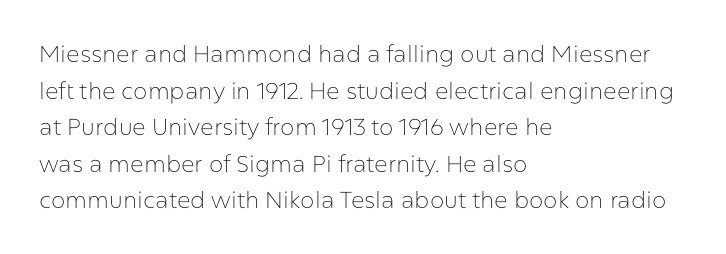
The image shows 23 px text type, upright; set left-aligned, normal line spacing (1.59x), normal letter spacing, not underlined.
